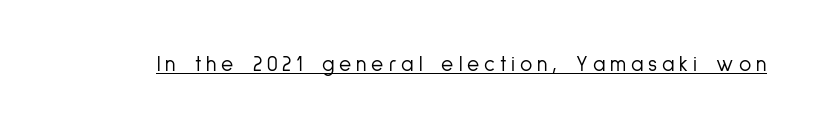
The letters stand straight up with perfectly vertical stems. This is underlined copy, the kind a proofreader might mark for attention. Caption: expanded tracking, letters set apart. Is this a heavy cut? Hardly; it is regular or lighter.
